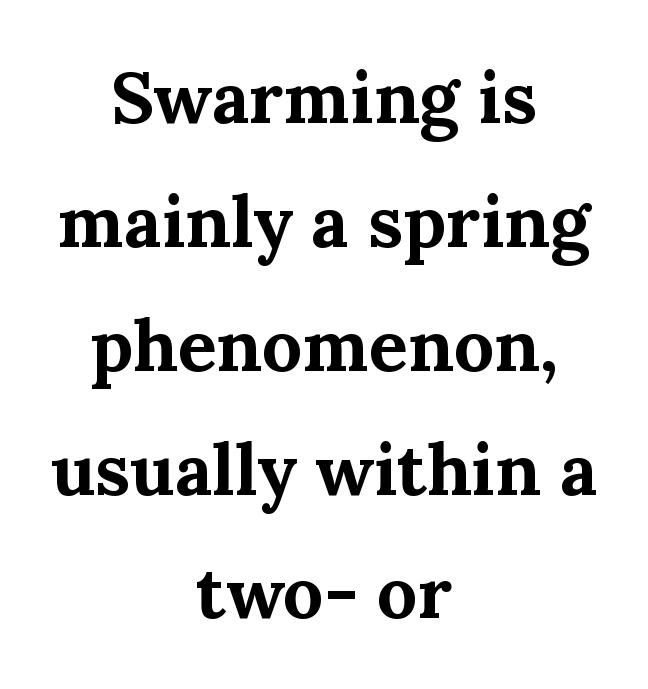
The paragraph shown floats in the horizontal middle. Note the varied advance widths — an 'i' is clearly narrower than an 'm'. Nope, not italic — everything's standing straight. Observe the serifs anchoring each vertical stroke in this sample.
